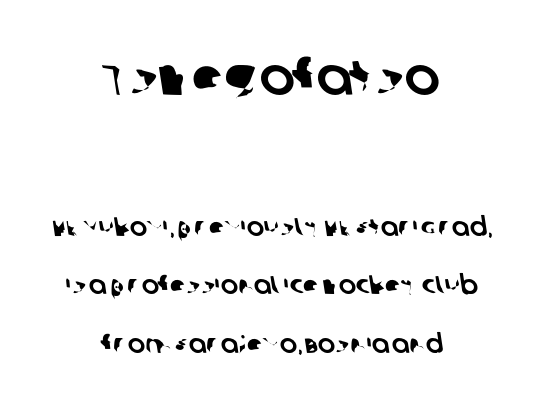
{"serif": "no", "width": "normal", "stroke_contrast": "low", "x_height": "large", "monospaced": "no", "underline": "no", "align": "center", "line_spacing": "loose", "line_spacing_ratio": 2.25, "letter_spacing": "normal", "letter_spacing_em": 0.0, "larger_block": "first", "size_ratio": 2.04, "glyph_px": 53}
